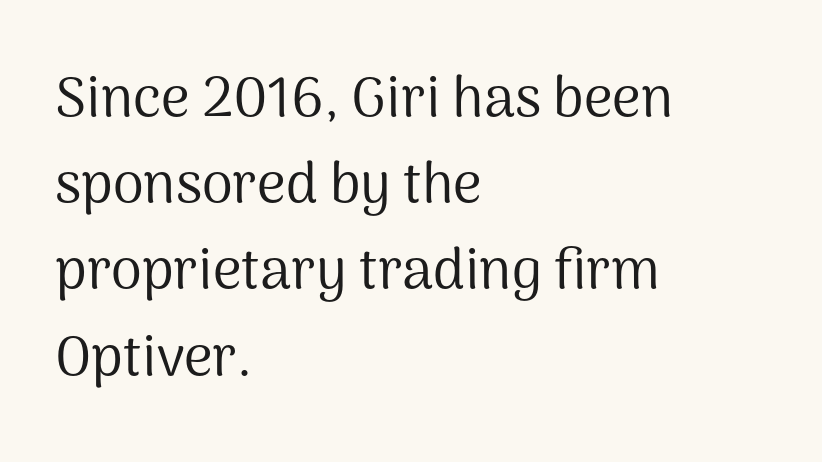
Summary of weight: not heavy and not bold. The ragged edge is on the right, which tells us the setting is flush left. The font family rendered here belongs to the sans-serif group. Short note: letters normally spaced. The words here are not underlined.
